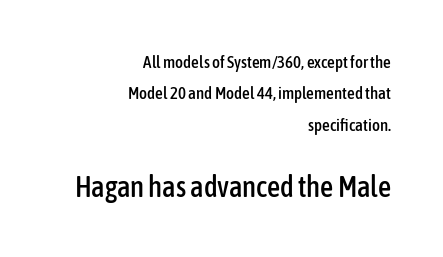
{"serif": "no", "italic": "no", "width": "condensed", "stroke_contrast": "low", "x_height": "medium", "monospaced": "no", "underline": "no", "align": "right", "line_spacing_ratio": 1.84, "letter_spacing": "normal", "letter_spacing_em": 0.0, "larger_block": "second", "size_ratio": 1.71, "glyph_px": 29}
